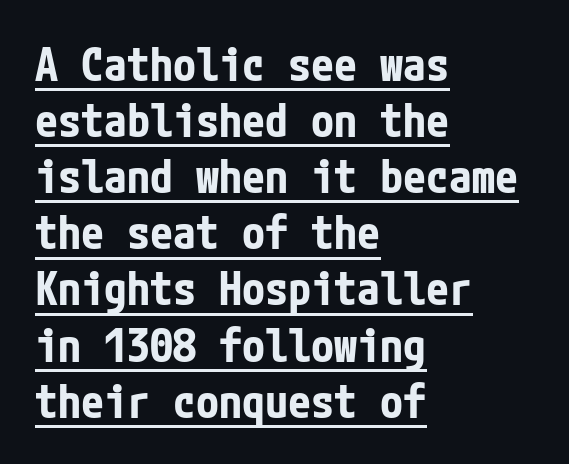
A classic flush-left, rag-right setting is used for this passage. In terms of letterform style, serifs are entirely absent. The face used here has the dense, thick strokes of a bold. Somebody hit Ctrl+U on this one — the words are underlined.
